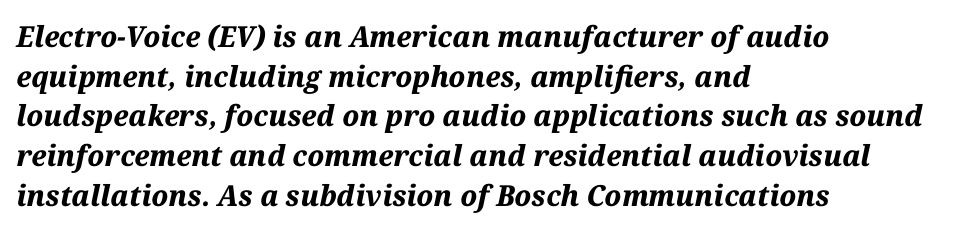
In terms of leading, this rendering sits right in the middle. The face used here is rendered with its standard letterfit. Layout note: lines flush left. The text carries the slant typical of an italic or oblique font.
